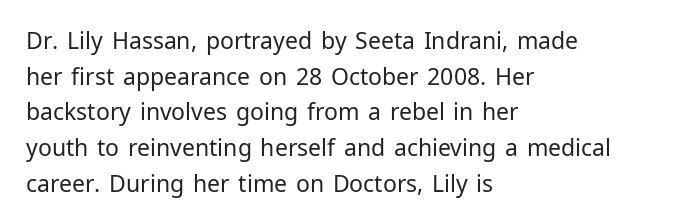
Q: Is the text bold? A: No.
Q: Is the text italic (slanted)? A: No, it is upright.
Q: Is the text underlined? A: No.
Q: How is the paragraph aligned? A: Left-aligned.
Q: Is the spacing between letters normal or unusually wide? A: Normal.
Q: Is the spacing between lines tight, normal or loose? A: Normal.
